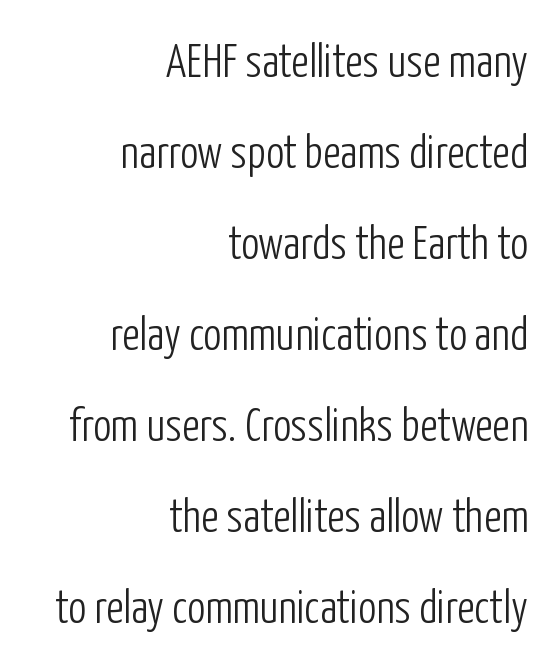
The image shows 46 px light, condensed sans-serif type, upright; set right-aligned, loose line spacing (1.98x), normal letter spacing, not underlined; low stroke contrast and a medium x-height.
